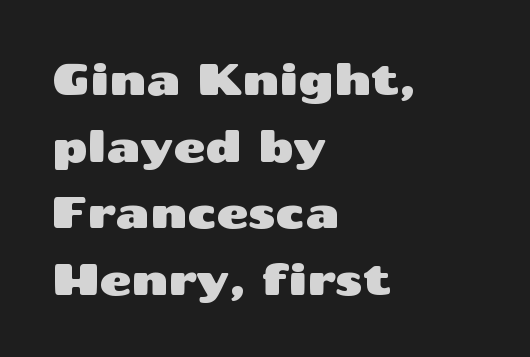
The image shows 43 px wide sans-serif type, upright; set left-aligned, normal line spacing (1.55x), normal letter spacing, not underlined; medium stroke contrast and a medium x-height.
